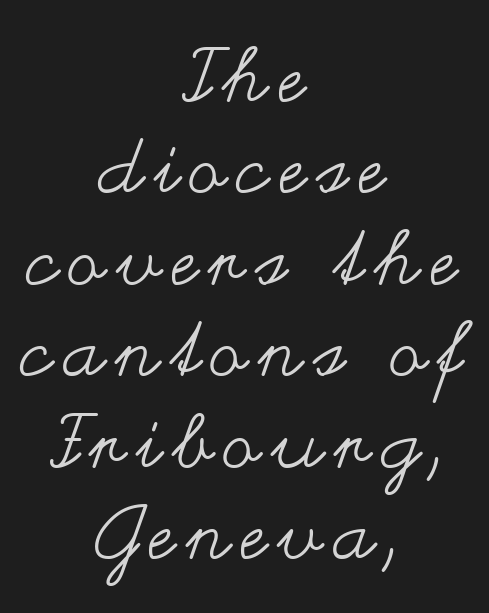
{"bold": "no", "weight": "regular", "width": "wide", "stroke_contrast": "medium", "x_height": "small", "monospaced": "no", "underline": "no", "align": "center", "line_spacing_ratio": 1.22, "glyph_px": 75}
